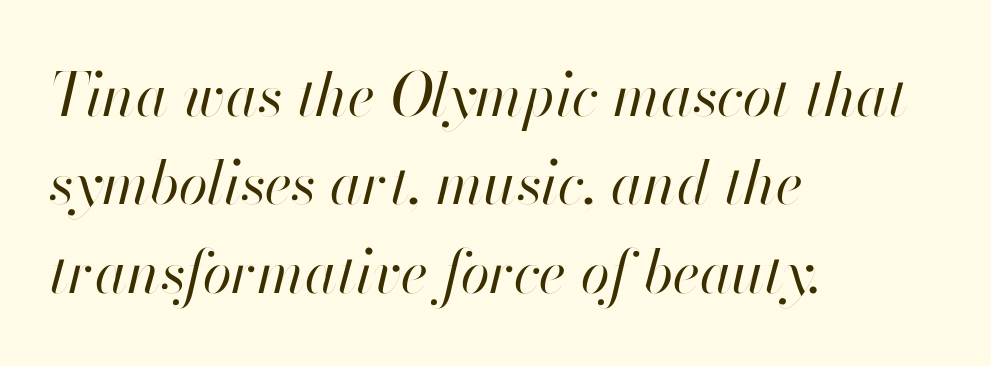
{"italic": "yes", "lean": "right", "slant_degrees": 13, "bold": "no", "weight": "regular", "width": "normal", "stroke_contrast": "high", "x_height": "small", "monospaced": "no", "underline": "no", "align": "left", "line_spacing": "normal", "line_spacing_ratio": 1.5, "letter_spacing": "normal", "letter_spacing_em": 0.0, "glyph_px": 59}
